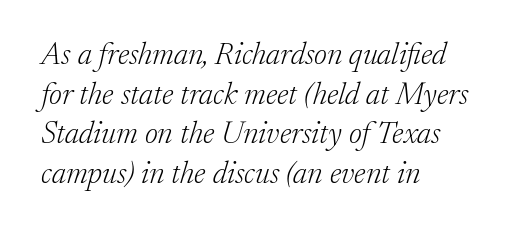
This rendering features lettering with no underline. Observe the ordinary spacing: letters are neighbours, not strangers. Summary of weight: not heavy and not bold. Here the designer chose a conventional face with non-uniform glyph widths. The rendering applies a slant to the glyphs.
